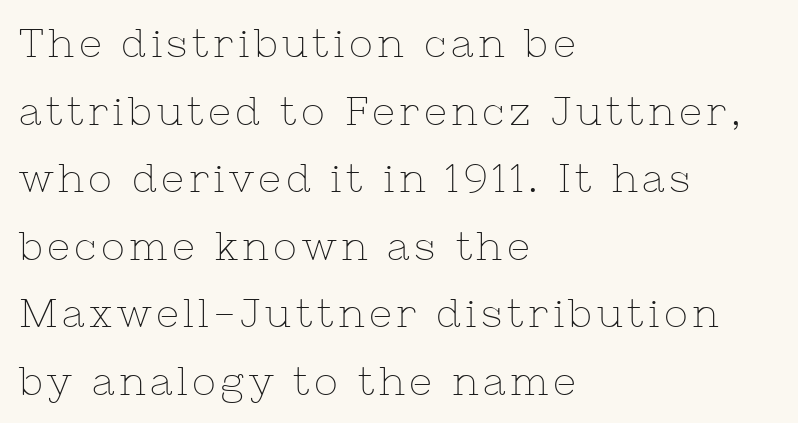
Yep, those are serifs on the letters. No word sits above an underline. Is the block centered? No — it sits flush against the left margin. Varying glyph widths throughout — classic text-font behaviour. The designer left line spacing at the default. The cut favours lightness, reaching ordinary text weight at its darkest.
